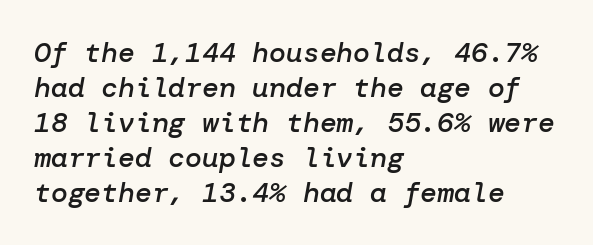
The image shows 28 px semibold type, italic (leaning right); set left-aligned, normal line spacing (1.25x), normal letter spacing, not underlined; low stroke contrast and a medium x-height.
